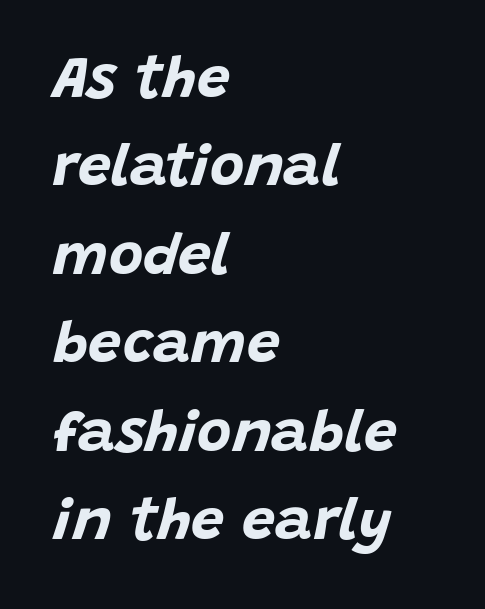
Look at the tracking — it's just the regular setting, nothing added. The leading is moderate, giving the passage an even texture. This rendering features lettering with no underline. The paragraph shown leans on its left margin.
